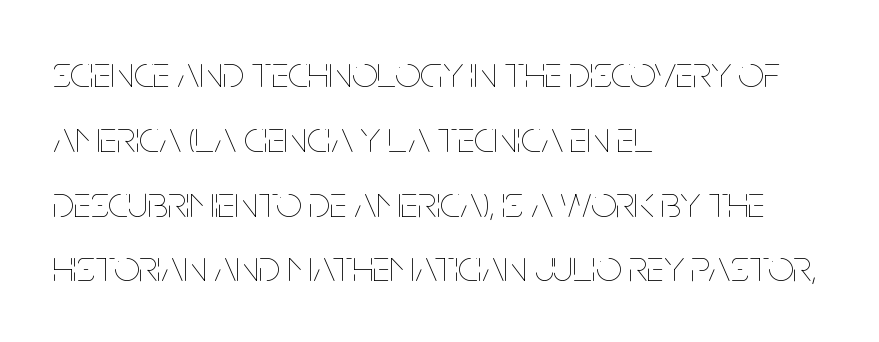
{"italic": "no", "bold": "no", "weight": "thin", "width": "condensed", "stroke_contrast": "low", "x_height": "large", "monospaced": "no", "underline": "no", "align": "left", "line_spacing": "normal", "line_spacing_ratio": 1.44, "letter_spacing": "normal", "letter_spacing_em": 0.0, "glyph_px": 45}
